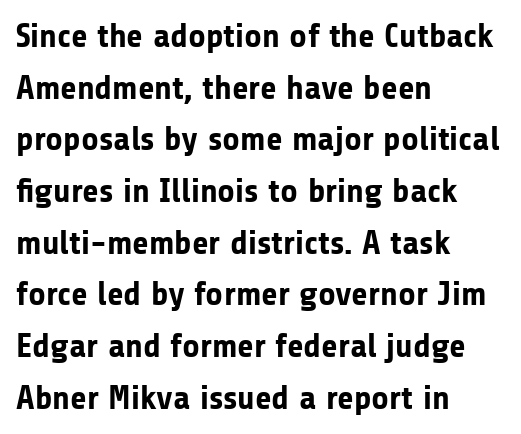
{"serif": "no", "italic": "no", "bold": "yes", "weight": "bold", "width": "normal", "stroke_contrast": "low", "x_height": "medium", "monospaced": "no", "underline": "no", "align": "left", "line_spacing": "normal", "line_spacing_ratio": 1.52, "letter_spacing": "normal", "letter_spacing_em": 0.0, "glyph_px": 34}
